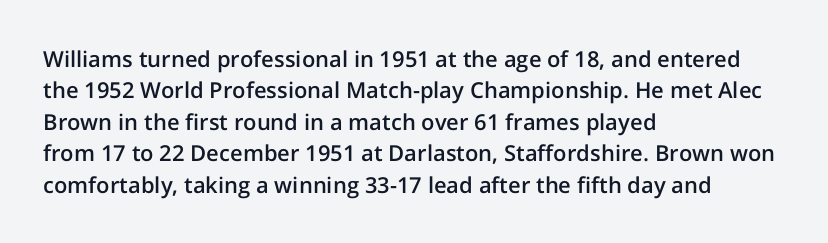
The image shows 22 px text type, upright; set left-aligned, normal line spacing (1.43x), normal letter spacing, not underlined.
